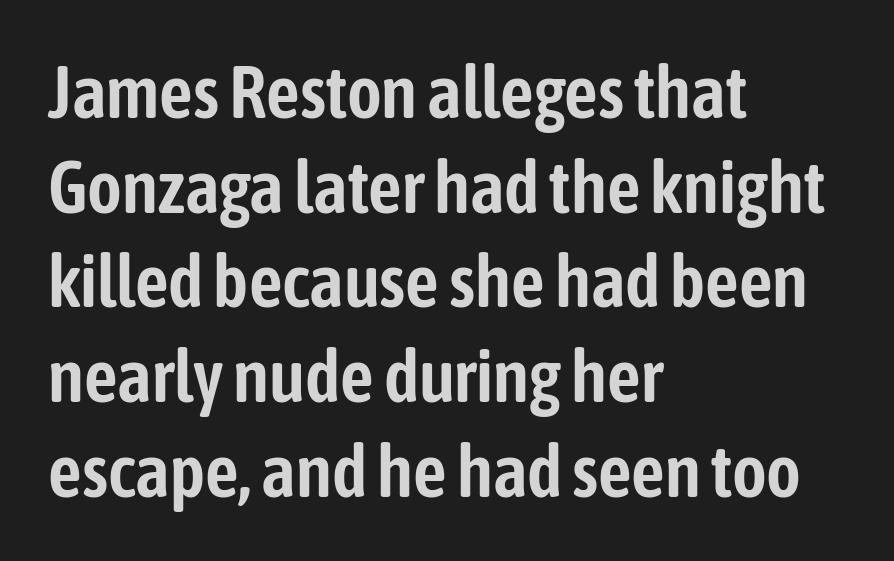
The image shows 74 px condensed sans-serif type, upright; set left-aligned, normal line spacing (1.28x), normal letter spacing, not underlined; low stroke contrast and a medium x-height.
